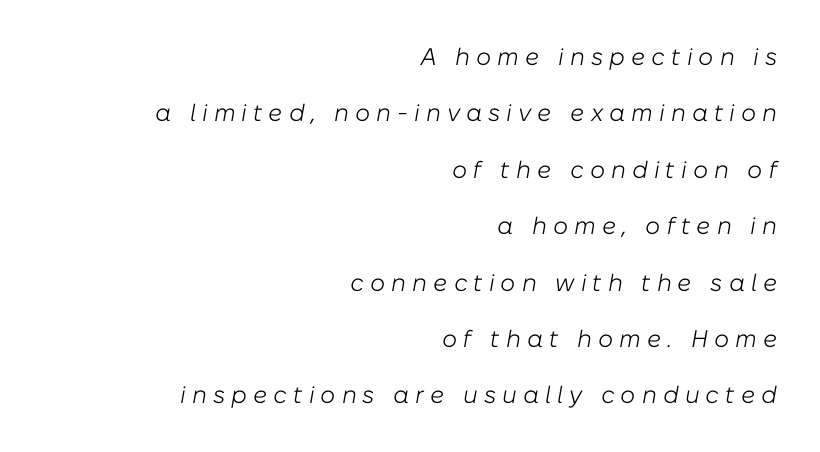
Q: Is the text bold? A: No.
Q: Is the text italic (slanted)? A: Yes, it leans right by about 10 degrees.
Q: Is the text underlined? A: No.
Q: How is the paragraph aligned? A: Right-aligned.
Q: Is the spacing between letters normal or unusually wide? A: Unusually wide.
Q: Is the spacing between lines tight, normal or loose? A: Loose.
